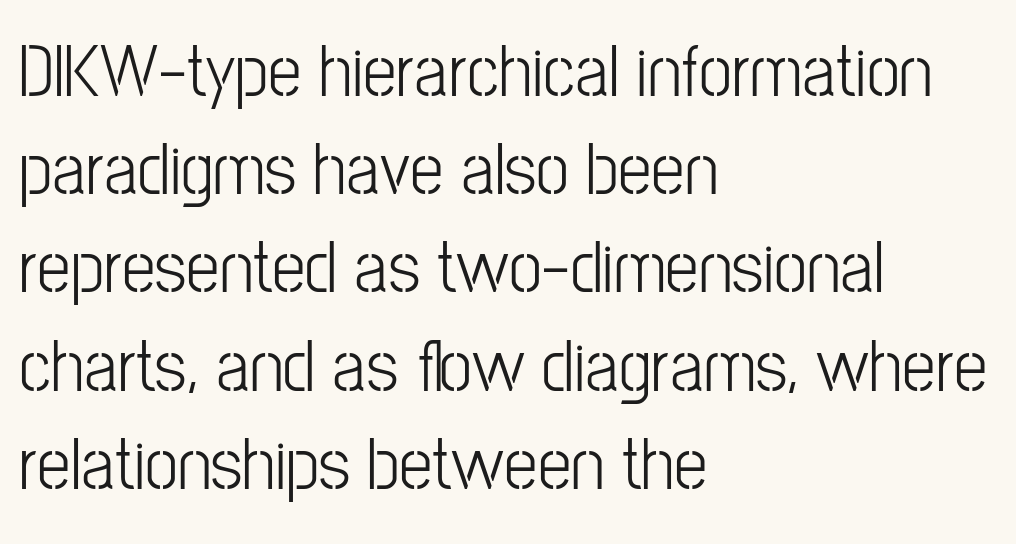
Q: Is the text italic (slanted)? A: No, it is upright.
Q: Is the typeface a serif or a sans-serif typeface? A: Sans-serif.
Q: Is the text underlined? A: No.
Q: How is the paragraph aligned? A: Left-aligned.
Q: Is the spacing between letters normal or unusually wide? A: Normal.
Q: Is the spacing between lines tight, normal or loose? A: Normal.
Q: Width (condensed, normal, or wide)? A: Condensed.
Q: Stroke contrast? A: Low.
Q: x-height? A: Medium.
Q: Monospaced? A: No.
